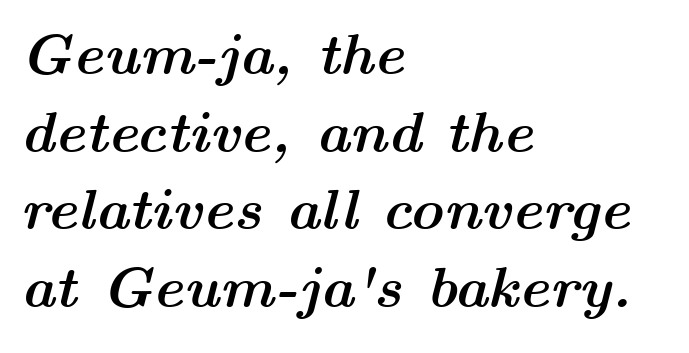
{"italic": "yes", "lean": "right", "slant_degrees": 14, "bold": "yes", "weight": "semibold", "width": "wide", "stroke_contrast": "medium", "x_height": "medium", "monospaced": "no", "underline": "no", "align": "left", "line_spacing": "normal", "line_spacing_ratio": 1.34, "letter_spacing": "normal", "letter_spacing_em": 0.0, "glyph_px": 58}
